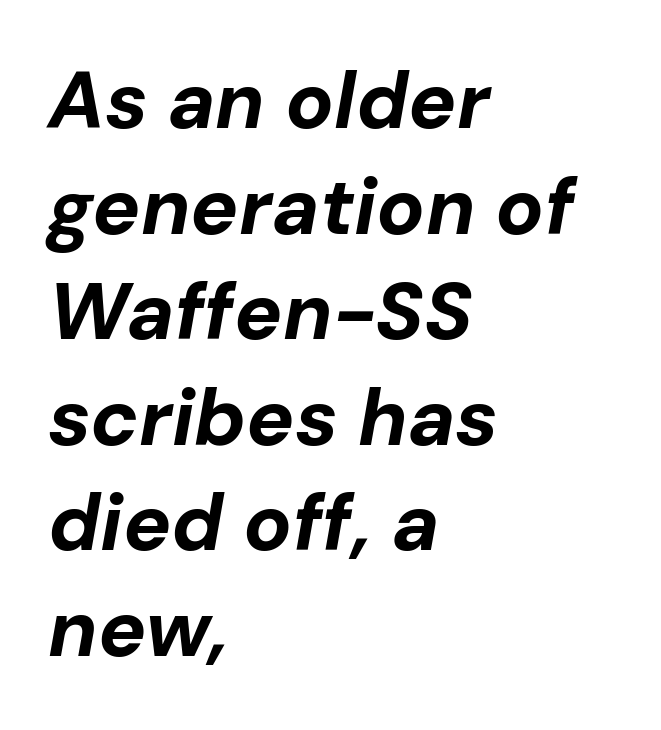
Q: Is the text bold? A: Yes.
Q: Is the text italic (slanted)? A: Yes, it leans right by about 10 degrees.
Q: Is the text underlined? A: No.
Q: How is the paragraph aligned? A: Left-aligned.
Q: Is the spacing between letters normal or unusually wide? A: Normal.
Q: Is the spacing between lines tight, normal or loose? A: Normal.
Q: Width (condensed, normal, or wide)? A: Normal.
Q: Stroke contrast? A: Low.
Q: x-height? A: Medium.
Q: Monospaced? A: No.
